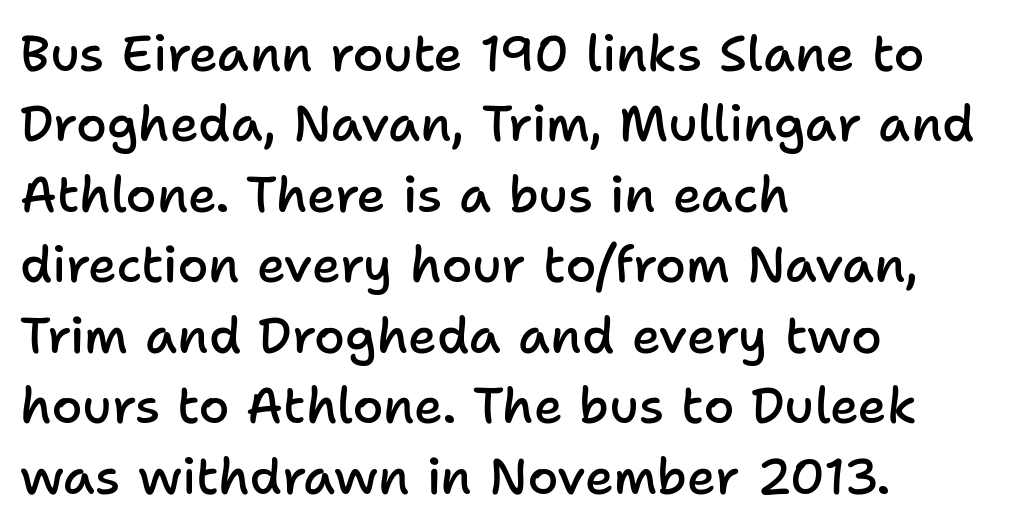
Q: Is the text bold? A: Semi-bold.
Q: Is the text italic (slanted)? A: No, it is upright.
Q: Is the typeface a serif or a sans-serif typeface? A: Sans-serif.
Q: Is the text underlined? A: No.
Q: How is the paragraph aligned? A: Left-aligned.
Q: Is the spacing between letters normal or unusually wide? A: Normal.
Q: Is the spacing between lines tight, normal or loose? A: Normal.
Q: Width (condensed, normal, or wide)? A: Normal.
Q: Stroke contrast? A: Low.
Q: x-height? A: Medium.
Q: Monospaced? A: No.
